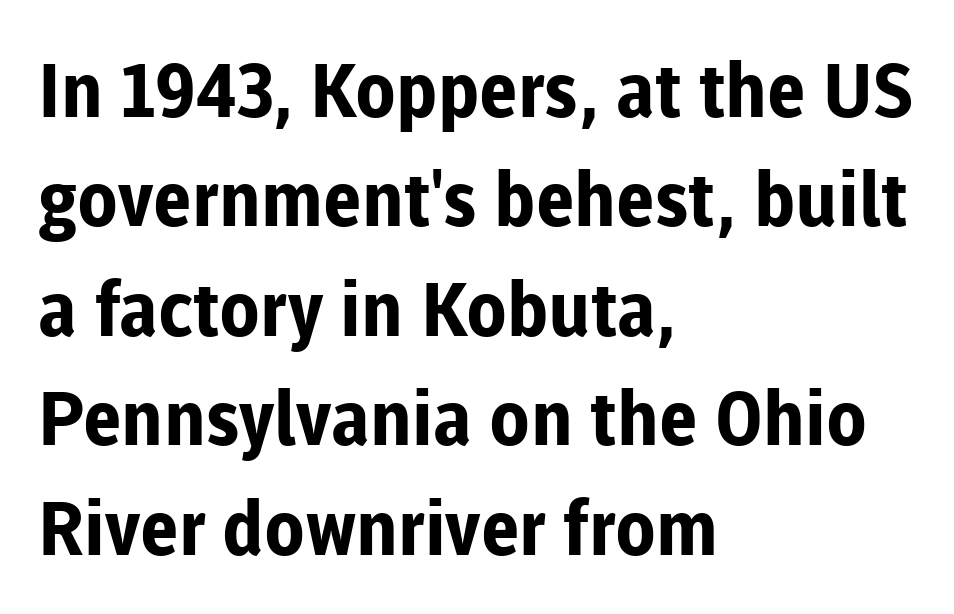
{"serif": "no", "italic": "no", "bold": "yes", "weight": "bold", "width": "normal", "stroke_contrast": "low", "x_height": "medium", "monospaced": "no", "underline": "no", "align": "left", "line_spacing": "normal", "line_spacing_ratio": 1.46, "letter_spacing": "normal", "letter_spacing_em": 0.0, "glyph_px": 75}
